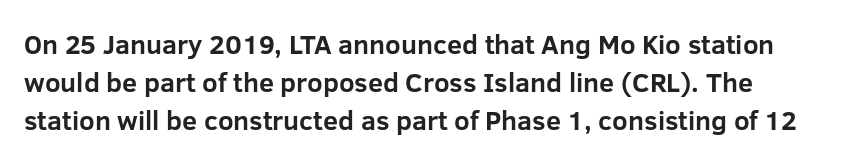
The image shows 27 px bold type, upright; set left-aligned, normal line spacing (1.41x), normal letter spacing, not underlined.
